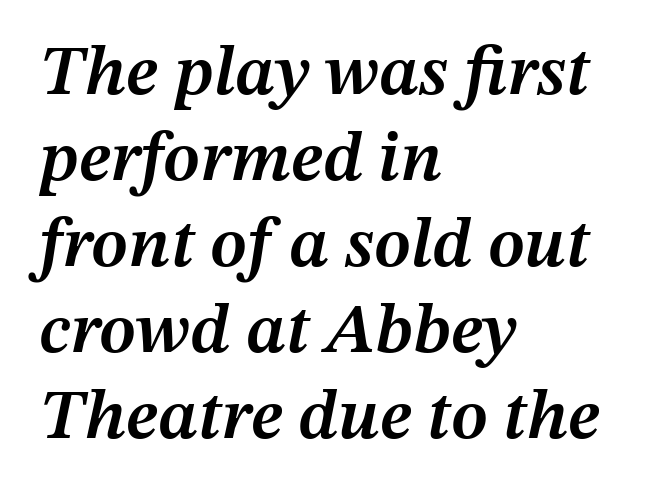
{"italic": "yes", "lean": "right", "slant_degrees": 12, "bold": "semi", "weight": "semibold", "width": "normal", "stroke_contrast": "medium", "x_height": "medium", "monospaced": "no", "underline": "no", "align": "left", "line_spacing_ratio": 1.21, "letter_spacing": "normal", "letter_spacing_em": 0.0, "glyph_px": 71}
